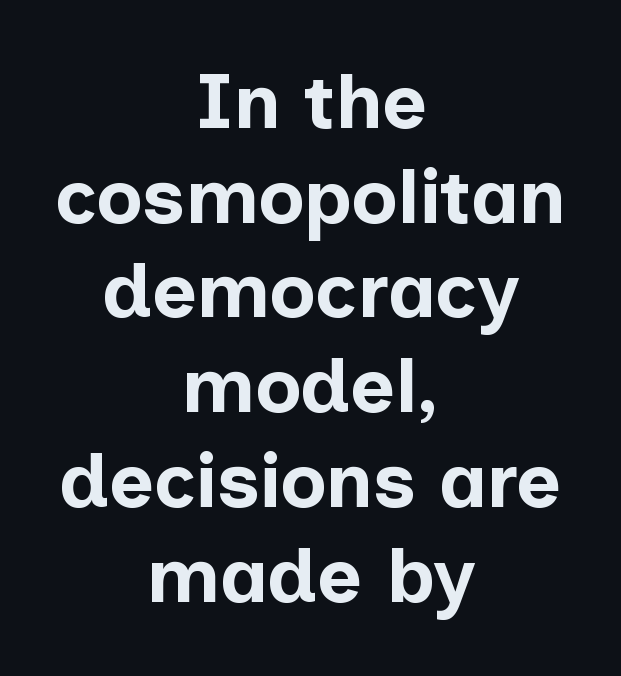
Looks like regular typesetting: each glyph gets only the width it needs. The passage shown is emphatically bold. Does the lettering tilt? It doesn't — this is upright. Glance below the letters and you will spot only blank space.
